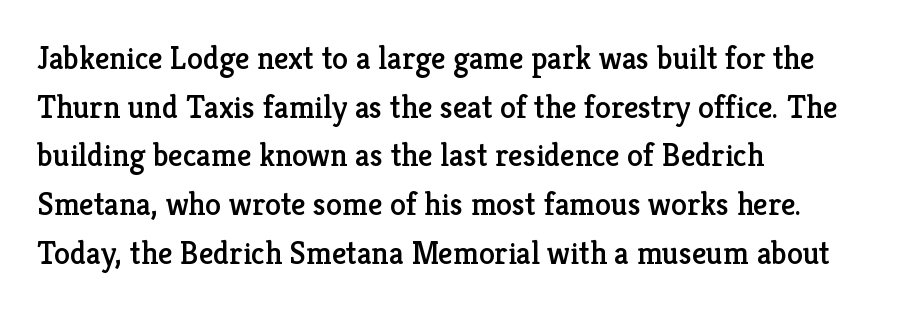
The image shows 32 px serif type, upright; set left-aligned, normal line spacing (1.52x), normal letter spacing, not underlined; low stroke contrast and a medium x-height.
